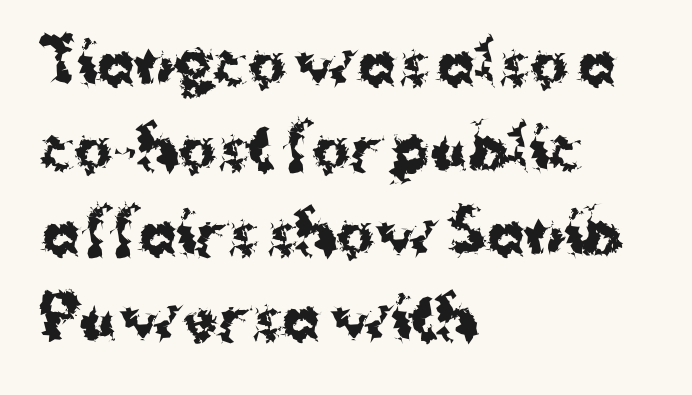
{"serif": "no", "italic": "no", "bold": "yes", "weight": "bold", "width": "normal", "stroke_contrast": "medium", "x_height": "medium", "monospaced": "no", "underline": "no", "align": "left", "line_spacing": "normal", "line_spacing_ratio": 1.49, "letter_spacing": "normal", "letter_spacing_em": 0.0, "glyph_px": 57}
